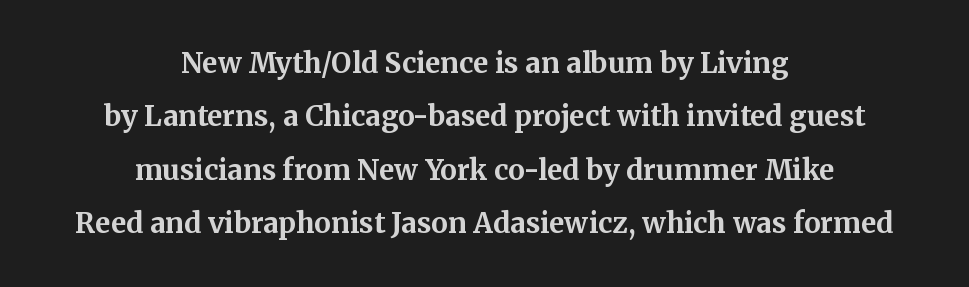
{"serif": "yes", "italic": "no", "bold": "yes", "weight": "bold", "width": "normal", "stroke_contrast": "medium", "x_height": "medium", "monospaced": "no", "underline": "no", "align": "center", "line_spacing": "loose", "line_spacing_ratio": 1.91, "letter_spacing": "normal", "letter_spacing_em": 0.0, "glyph_px": 28}
